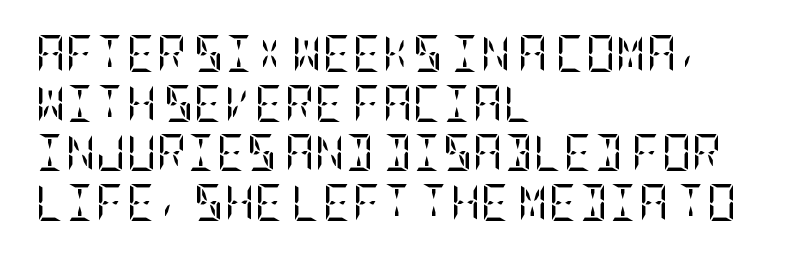
Q: Is the text bold? A: No.
Q: Is the text italic (slanted)? A: No, it is upright.
Q: Is the typeface a serif or a sans-serif typeface? A: Serif.
Q: Is the text underlined? A: No.
Q: How is the paragraph aligned? A: Left-aligned.
Q: Is the spacing between letters normal or unusually wide? A: Normal.
Q: Is the spacing between lines tight, normal or loose? A: Normal.
Q: Width (condensed, normal, or wide)? A: Condensed.
Q: Stroke contrast? A: Low.
Q: x-height? A: Large.
